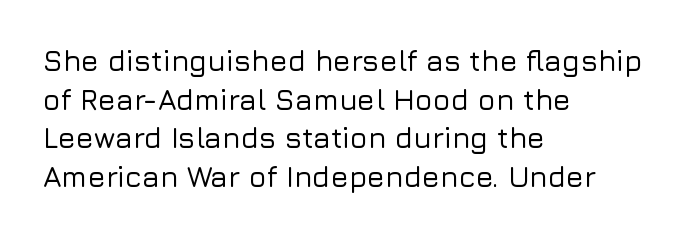
The image shows 29 px sans-serif type, upright; set left-aligned, normal line spacing (1.33x), normal letter spacing, not underlined; low stroke contrast and a medium x-height.
